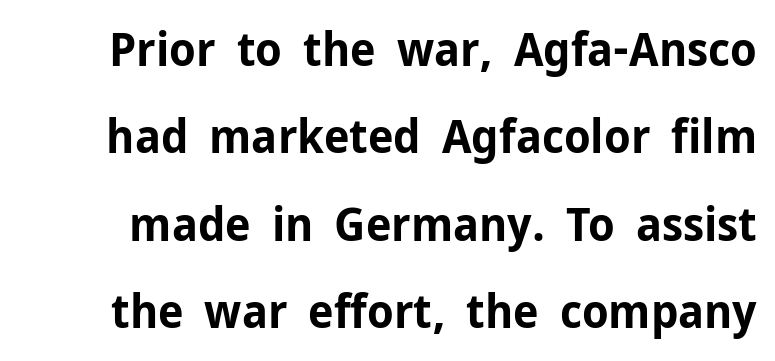
The image shows 47 px bold sans-serif type, upright; set line spacing 1.86x, normal letter spacing, not underlined; low stroke contrast and a medium x-height.
